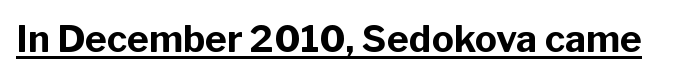
{"serif": "no", "italic": "no", "bold": "yes", "weight": "bold", "width": "normal", "stroke_contrast": "low", "x_height": "medium", "monospaced": "no", "underline": "yes", "letter_spacing": "normal", "letter_spacing_em": 0.0, "glyph_px": 37}
